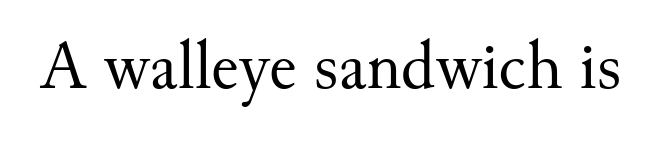
Each letter keeps its own natural width here, so spacing adapts to shape. In terms of letterspacing, this is plain default setting. Underlining? Definitely not there. You can tell from the footed stems that serif type was used.
